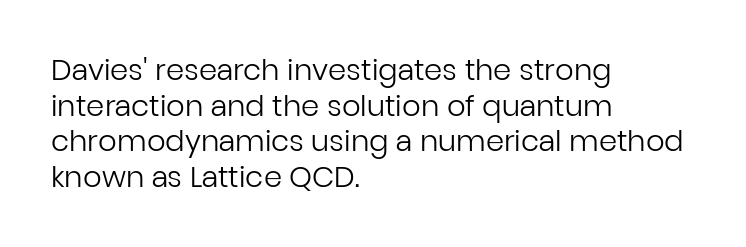
Q: Is the text bold? A: No.
Q: Is the text italic (slanted)? A: No, it is upright.
Q: Is the typeface a serif or a sans-serif typeface? A: Sans-serif.
Q: Is the text underlined? A: No.
Q: How is the paragraph aligned? A: Left-aligned.
Q: Is the spacing between letters normal or unusually wide? A: Normal.
Q: Width (condensed, normal, or wide)? A: Normal.
Q: Stroke contrast? A: Low.
Q: x-height? A: Medium.
Q: Monospaced? A: No.
